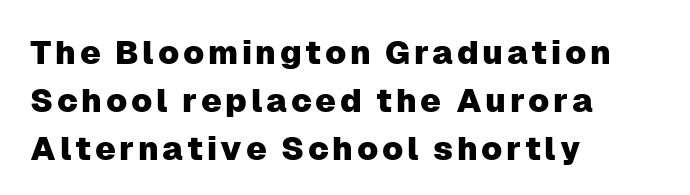
Horizontal alignment here is leftward, the default for most running prose. To sum up the face: it is a sans, with no serifs. Check under the words: just untouched page. Rendered with straight, roman letterforms.
